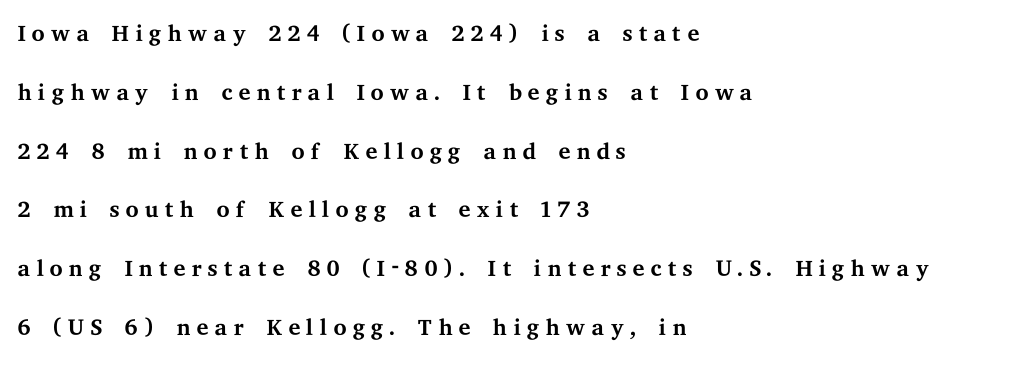
Q: Is the text bold? A: No.
Q: Is the text italic (slanted)? A: No, it is upright.
Q: Is the typeface a serif or a sans-serif typeface? A: Serif.
Q: Is the text underlined? A: No.
Q: How is the paragraph aligned? A: Left-aligned.
Q: Width (condensed, normal, or wide)? A: Wide.
Q: Stroke contrast? A: Medium.
Q: x-height? A: Medium.
Q: Monospaced? A: No.
